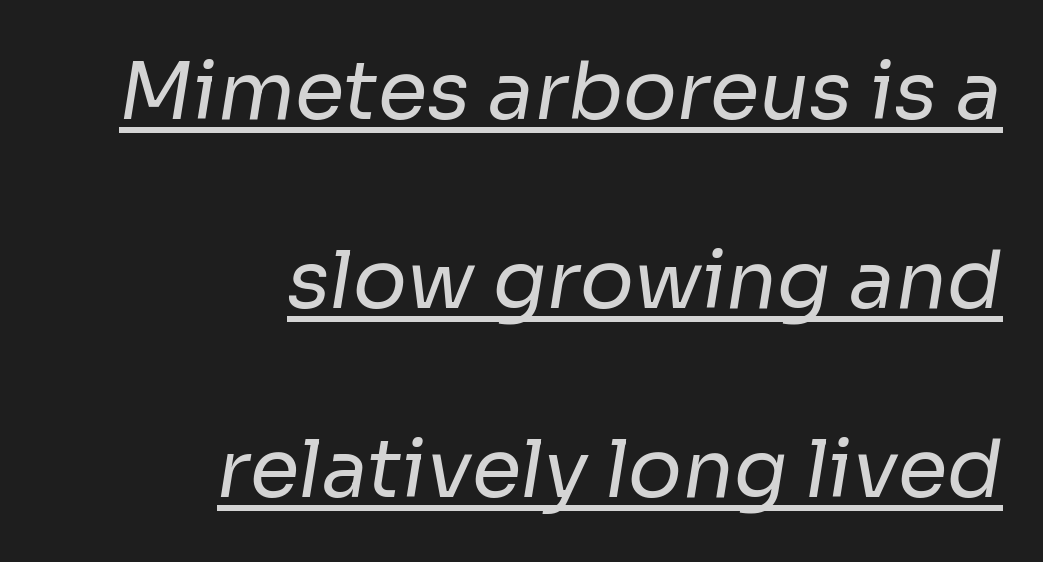
{"serif": "no", "bold": "no", "weight": "regular", "width": "normal", "stroke_contrast": "low", "x_height": "medium", "monospaced": "no", "underline": "yes", "align": "right", "line_spacing": "loose", "line_spacing_ratio": 2.36, "letter_spacing": "normal", "letter_spacing_em": 0.0, "glyph_px": 80}
